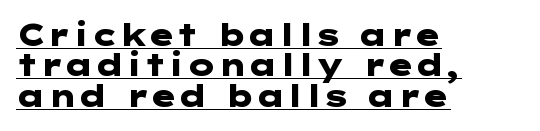
{"serif": "no", "italic": "no", "bold": "yes", "weight": "heavy", "width": "wide", "stroke_contrast": "low", "x_height": "medium", "underline": "yes", "align": "left", "line_spacing": "tight", "line_spacing_ratio": 1.01, "letter_spacing": "normal", "letter_spacing_em": 0.0, "glyph_px": 30}
